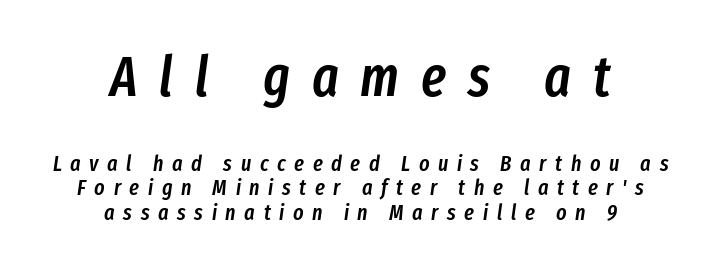
{"italic": "yes", "lean": "right", "slant_degrees": 8, "bold": "semi", "weight": "semibold", "width": "condensed", "stroke_contrast": "low", "x_height": "medium", "monospaced": "no", "underline": "no", "align": "center", "line_spacing": "tight", "line_spacing_ratio": 1.11, "letter_spacing": "wide", "letter_spacing_em": 0.39, "larger_block": "first", "size_ratio": 2.55, "glyph_px": 56}
